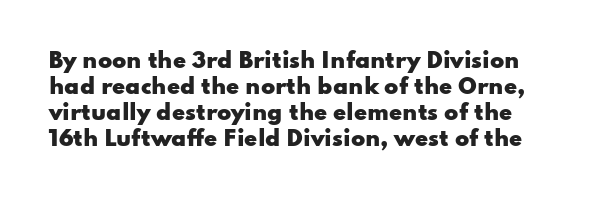
The image shows 21 px bold type, upright; set line spacing 1.24x, normal letter spacing, not underlined.
